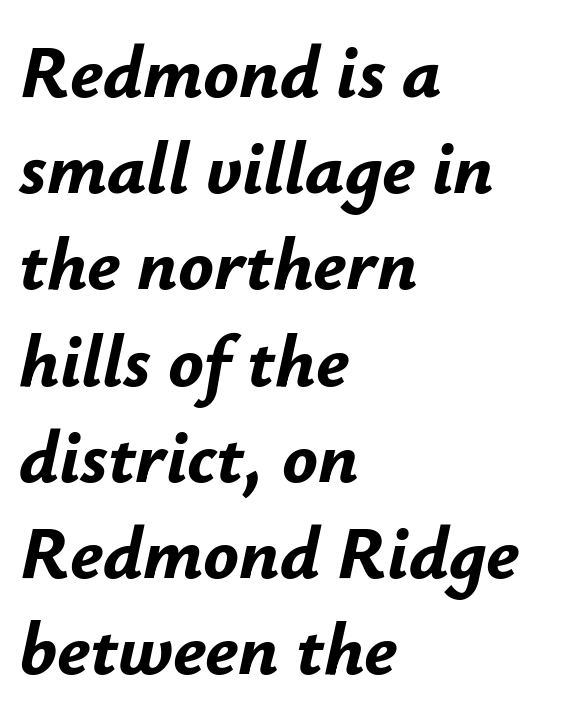
The image shows 74 px bold type, italic (leaning right); set left-aligned, normal line spacing (1.3x), normal letter spacing, not underlined; low stroke contrast and a small x-height.
